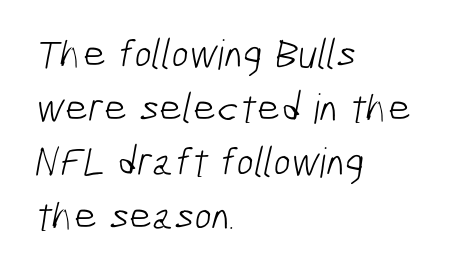
The image shows 41 px light, condensed sans-serif type; set left-aligned, normal line spacing (1.32x), normal letter spacing, not underlined; low stroke contrast and a medium x-height.
